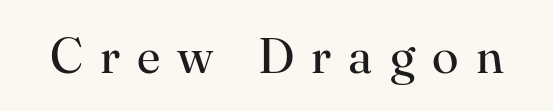
{"serif": "yes", "italic": "no", "bold": "no", "weight": "regular", "width": "normal", "stroke_contrast": "high", "x_height": "small", "monospaced": "no", "underline": "no", "letter_spacing": "wide", "letter_spacing_em": 0.35, "glyph_px": 49}
